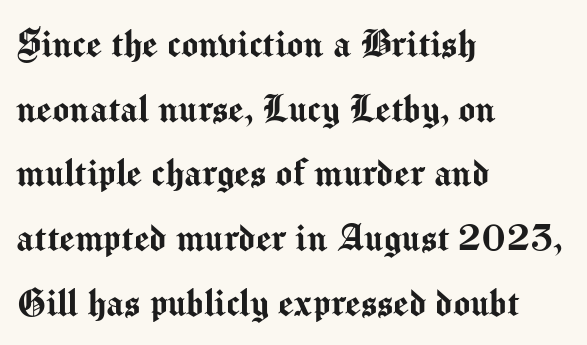
Q: Is the text italic (slanted)? A: No, it is upright.
Q: Is the typeface a serif or a sans-serif typeface? A: Sans-serif.
Q: Is the text underlined? A: No.
Q: How is the paragraph aligned? A: Left-aligned.
Q: Is the spacing between letters normal or unusually wide? A: Normal.
Q: Is the spacing between lines tight, normal or loose? A: Normal.
Q: Width (condensed, normal, or wide)? A: Normal.
Q: Stroke contrast? A: Medium.
Q: x-height? A: Medium.
Q: Monospaced? A: No.
